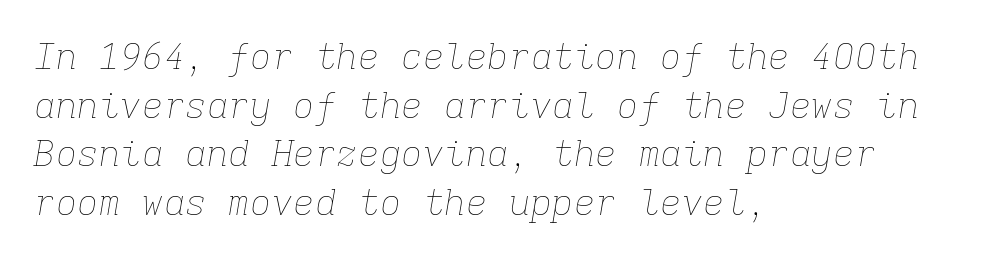
Q: Is the text bold? A: No.
Q: Is the text italic (slanted)? A: Yes, it leans right by about 9 degrees.
Q: Is the text underlined? A: No.
Q: How is the paragraph aligned? A: Left-aligned.
Q: Is the spacing between letters normal or unusually wide? A: Normal.
Q: Is the spacing between lines tight, normal or loose? A: Normal.
Q: Width (condensed, normal, or wide)? A: Normal.
Q: Stroke contrast? A: Low.
Q: x-height? A: Medium.
Q: Monospaced? A: Yes.
